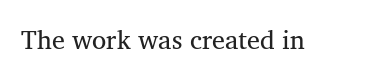
Is there any slant? The stems are plumb. Descenders are the only things crossing below the line. The line texture is even and compact thanks to regular tracking.
